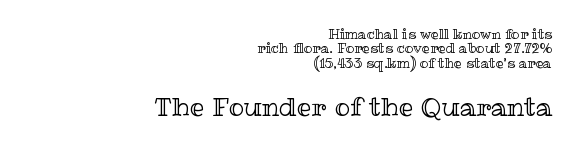
Q: Is the text italic (slanted)? A: No, it is upright.
Q: Is the text underlined? A: No.
Q: How is the paragraph aligned? A: Right-aligned.
Q: Is the spacing between letters normal or unusually wide? A: Normal.
Q: Is the spacing between lines tight, normal or loose? A: Tight.
Q: Which block of text is set in a larger size, the first (top) or the second (bottom)? A: The second (bottom) one.
